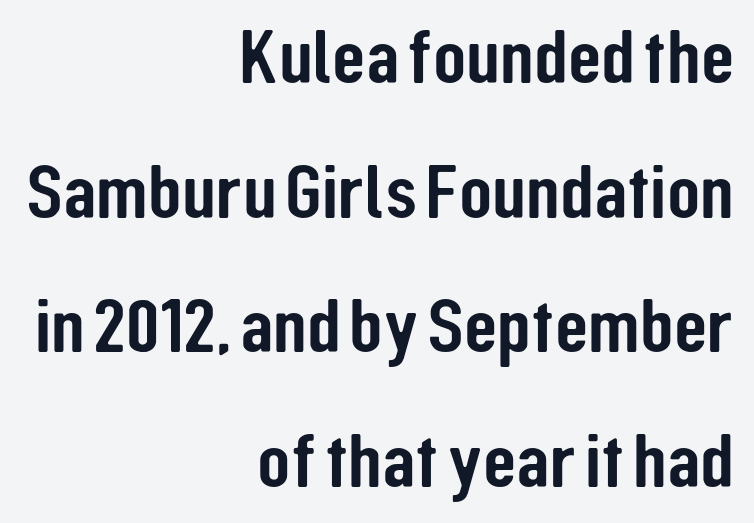
The image shows 77 px condensed sans-serif type, upright; set right-aligned, line spacing 1.75x, normal letter spacing, not underlined; low stroke contrast and a medium x-height.
